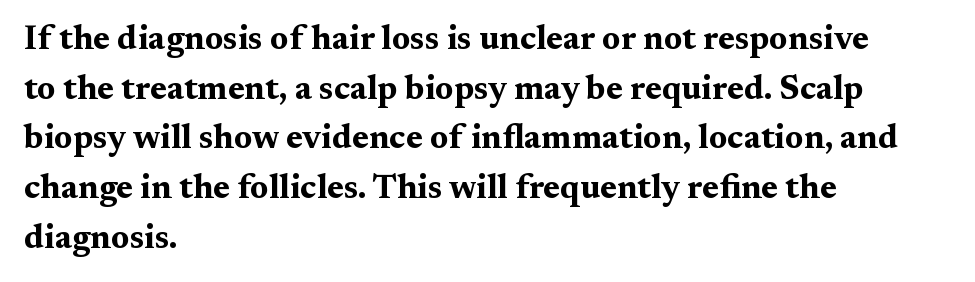
Q: Is the text bold? A: Yes.
Q: Is the text italic (slanted)? A: No, it is upright.
Q: Is the typeface a serif or a sans-serif typeface? A: Serif.
Q: Is the text underlined? A: No.
Q: How is the paragraph aligned? A: Left-aligned.
Q: Is the spacing between letters normal or unusually wide? A: Normal.
Q: Is the spacing between lines tight, normal or loose? A: Normal.
Q: Width (condensed, normal, or wide)? A: Wide.
Q: Stroke contrast? A: Medium.
Q: x-height? A: Medium.
Q: Monospaced? A: No.
